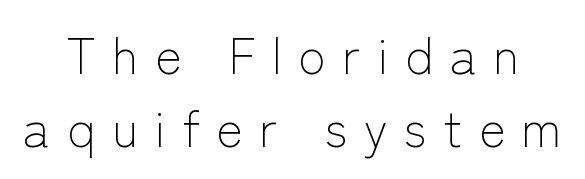
{"serif": "no", "italic": "no", "bold": "no", "weight": "light", "width": "normal", "stroke_contrast": "low", "x_height": "medium", "monospaced": "no", "underline": "no", "line_spacing": "normal", "line_spacing_ratio": 1.47, "letter_spacing": "wide", "letter_spacing_em": 0.33, "glyph_px": 50}
